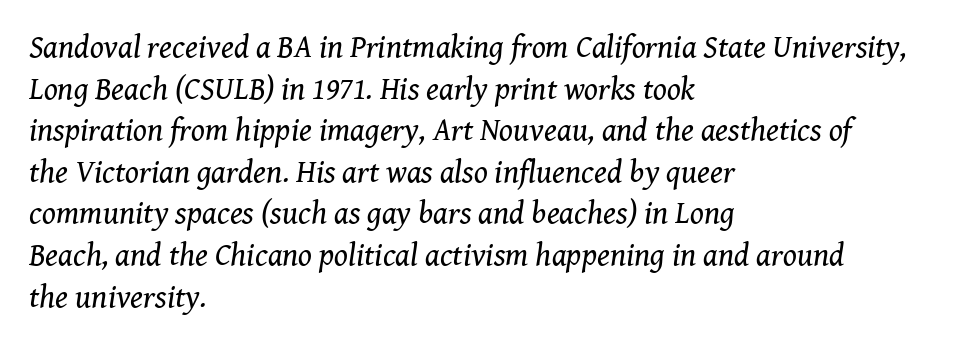
{"serif": "yes", "italic": "yes", "lean": "right", "slant_degrees": 8, "bold": "no", "weight": "regular", "width": "normal", "stroke_contrast": "medium", "x_height": "medium", "monospaced": "no", "underline": "no", "align": "left", "line_spacing": "normal", "line_spacing_ratio": 1.3, "letter_spacing": "normal", "letter_spacing_em": 0.0, "glyph_px": 32}
